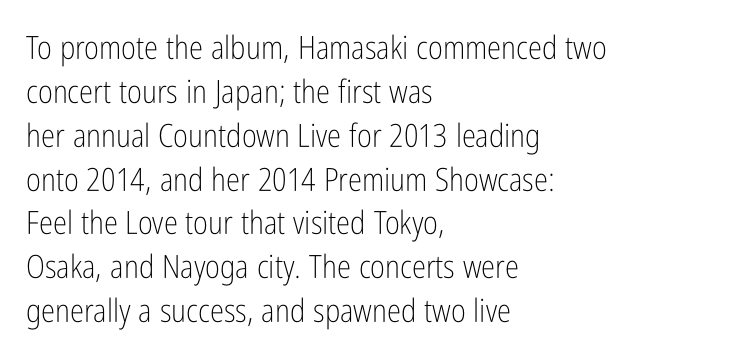
Q: Is the text bold? A: No.
Q: Is the text italic (slanted)? A: No, it is upright.
Q: Is the typeface a serif or a sans-serif typeface? A: Sans-serif.
Q: Is the text underlined? A: No.
Q: How is the paragraph aligned? A: Left-aligned.
Q: Is the spacing between letters normal or unusually wide? A: Normal.
Q: Is the spacing between lines tight, normal or loose? A: Normal.
Q: Width (condensed, normal, or wide)? A: Condensed.
Q: Stroke contrast? A: Low.
Q: x-height? A: Medium.
Q: Monospaced? A: No.
